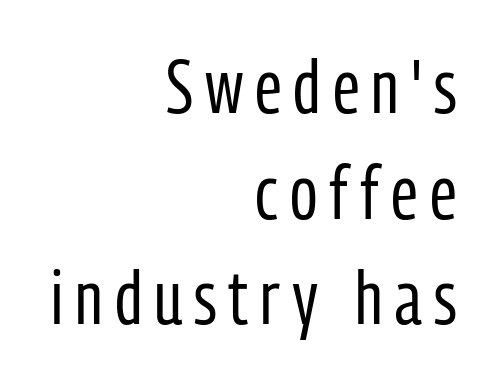
The characters are drawn with everyday or finer stroke widths. Vertical spacing — default. I'd call this a sans setting — the letters go barefoot. Each line ends at the same right margin while the left side varies. Proportional: the letters do not fall into vertical columns. This sample uses an upright cut, with every glyph sitting square on the baseline.
